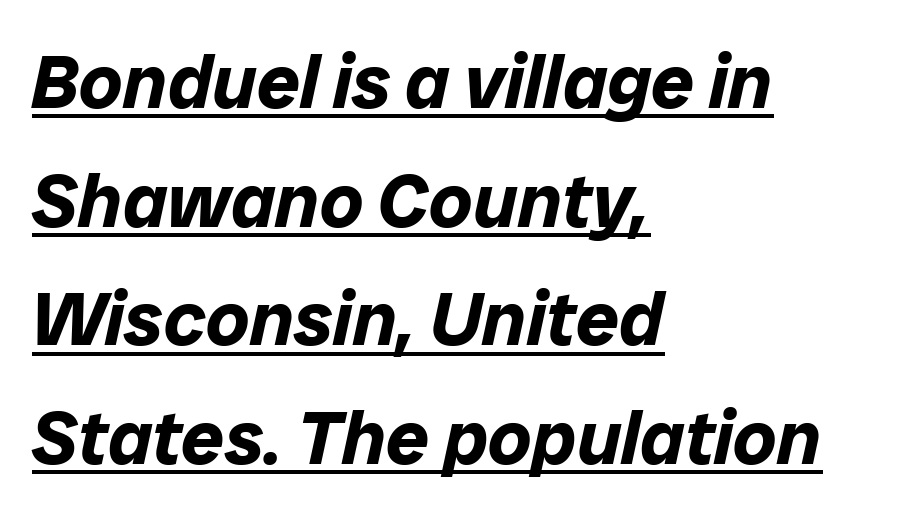
Italic? Definitely — the glyphs are oblique. Here the designer chose a conventional face with non-uniform glyph widths. Compared with a centered layout, this one pins lines to the left instead. What decoration does the sample have? An underline. This is heavy type, rendered in bold. Look at the tracking — it's just the regular setting, nothing added.
